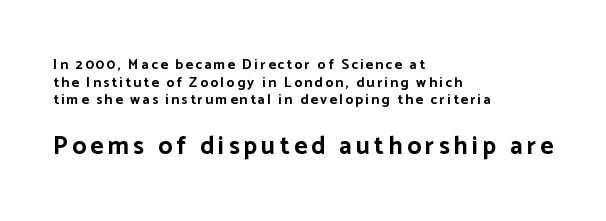
The image shows 25 px bold type, upright; set left-aligned, normal line spacing (1.26x), not underlined; the second (bottom) block is 1.79x larger.
